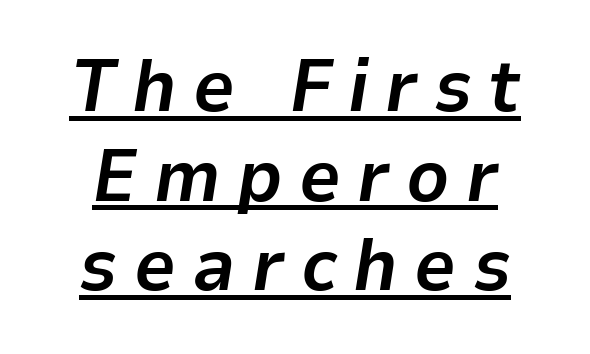
{"italic": "yes", "lean": "right", "slant_degrees": 9, "bold": "yes", "weight": "bold", "width": "normal", "stroke_contrast": "low", "x_height": "medium", "monospaced": "no", "underline": "yes", "align": "center", "line_spacing_ratio": 1.21, "letter_spacing": "wide", "letter_spacing_em": 0.22, "glyph_px": 74}
